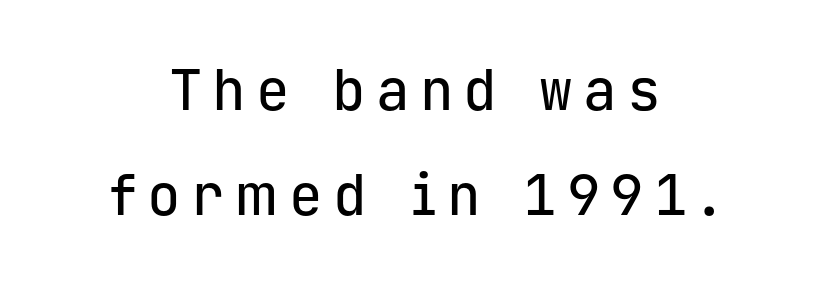
Q: Is the text italic (slanted)? A: No, it is upright.
Q: Is the typeface a serif or a sans-serif typeface? A: Sans-serif.
Q: Is the text underlined? A: No.
Q: How is the paragraph aligned? A: Centered.
Q: Width (condensed, normal, or wide)? A: Normal.
Q: Stroke contrast? A: Low.
Q: x-height? A: Medium.
Q: Monospaced? A: Yes.
